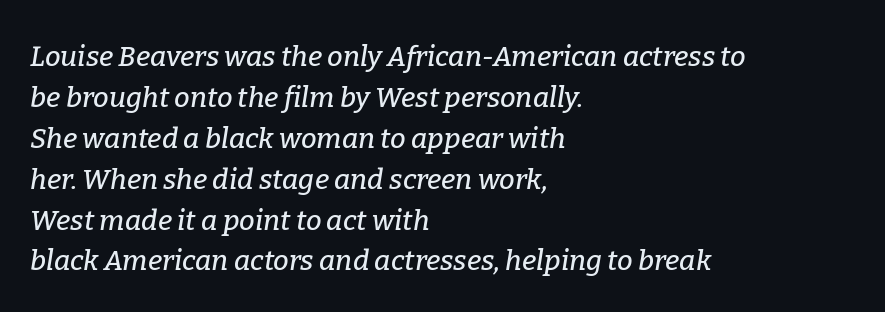
Q: Is the text italic (slanted)? A: Yes, it leans right by about 9 degrees.
Q: Is the typeface a serif or a sans-serif typeface? A: Serif.
Q: Is the text underlined? A: No.
Q: How is the paragraph aligned? A: Left-aligned.
Q: Is the spacing between letters normal or unusually wide? A: Normal.
Q: Is the spacing between lines tight, normal or loose? A: Normal.
Q: Width (condensed, normal, or wide)? A: Normal.
Q: Stroke contrast? A: Low.
Q: x-height? A: Medium.
Q: Monospaced? A: No.
